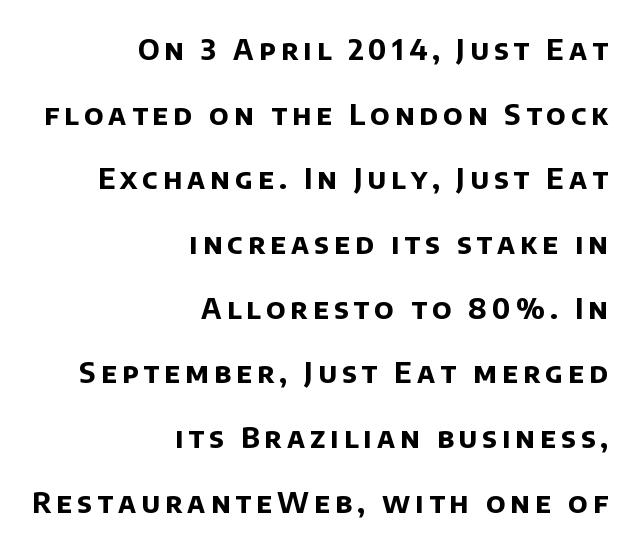
Q: Is the text bold? A: Yes.
Q: Is the typeface a serif or a sans-serif typeface? A: Sans-serif.
Q: Is the text underlined? A: No.
Q: How is the paragraph aligned? A: Right-aligned.
Q: Is the spacing between lines tight, normal or loose? A: Loose.
Q: Width (condensed, normal, or wide)? A: Normal.
Q: Stroke contrast? A: Low.
Q: x-height? A: Large.
Q: Monospaced? A: No.
